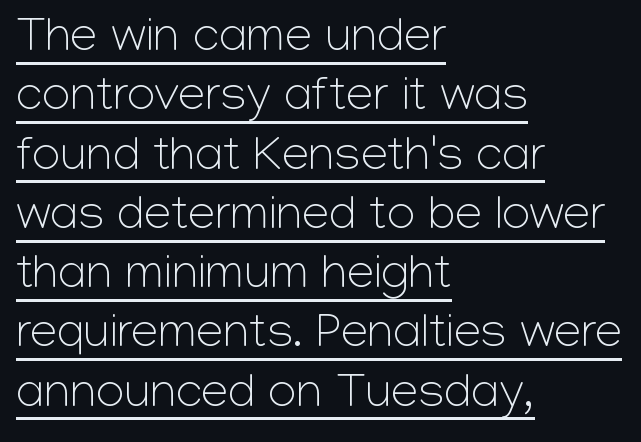
Q: Is the text bold? A: No.
Q: Is the text italic (slanted)? A: No, it is upright.
Q: Is the typeface a serif or a sans-serif typeface? A: Sans-serif.
Q: Is the text underlined? A: Yes.
Q: How is the paragraph aligned? A: Left-aligned.
Q: Is the spacing between letters normal or unusually wide? A: Normal.
Q: Width (condensed, normal, or wide)? A: Normal.
Q: Stroke contrast? A: Low.
Q: x-height? A: Medium.
Q: Monospaced? A: No.
